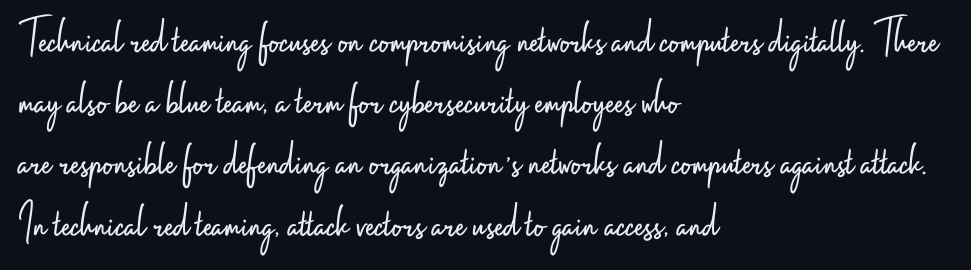
Q: Is the text bold? A: No.
Q: Is the text italic (slanted)? A: Yes.
Q: Is the typeface a serif or a sans-serif typeface? A: Sans-serif.
Q: Is the text underlined? A: No.
Q: How is the paragraph aligned? A: Left-aligned.
Q: Is the spacing between letters normal or unusually wide? A: Normal.
Q: Is the spacing between lines tight, normal or loose? A: Normal.
Q: Width (condensed, normal, or wide)? A: Condensed.
Q: Stroke contrast? A: Low.
Q: x-height? A: Small.
Q: Monospaced? A: No.
